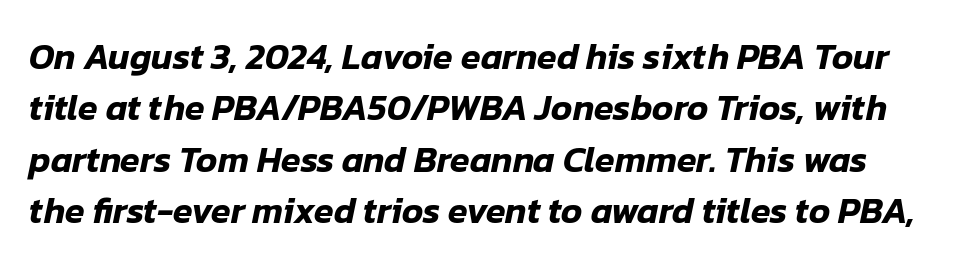
{"italic": "yes", "lean": "right", "slant_degrees": 12, "width": "normal", "stroke_contrast": "low", "x_height": "medium", "monospaced": "no", "underline": "no", "line_spacing": "normal", "line_spacing_ratio": 1.43, "letter_spacing": "normal", "letter_spacing_em": 0.0, "glyph_px": 36}
